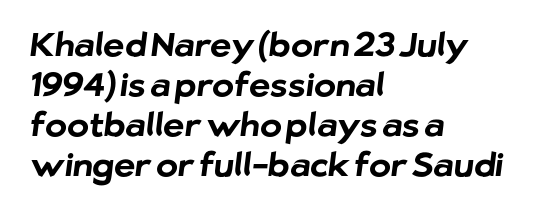
{"serif": "no", "bold": "yes", "weight": "bold", "width": "normal", "stroke_contrast": "low", "x_height": "medium", "monospaced": "no", "underline": "no", "align": "left", "line_spacing_ratio": 1.21, "letter_spacing": "normal", "letter_spacing_em": 0.0, "glyph_px": 33}
